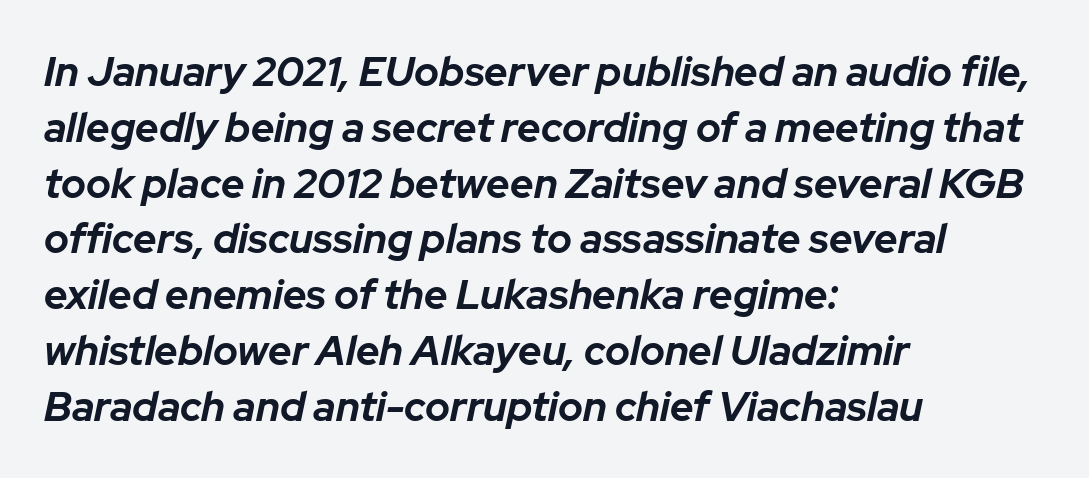
The paragraph shown leans on its left margin. These lines are rendered in a variable-pitch font. Summary of vertical rhythm: regular, with standard interline spacing. Decoration check: the copy has no underline. The axis of the letterforms is tilted away from vertical.
